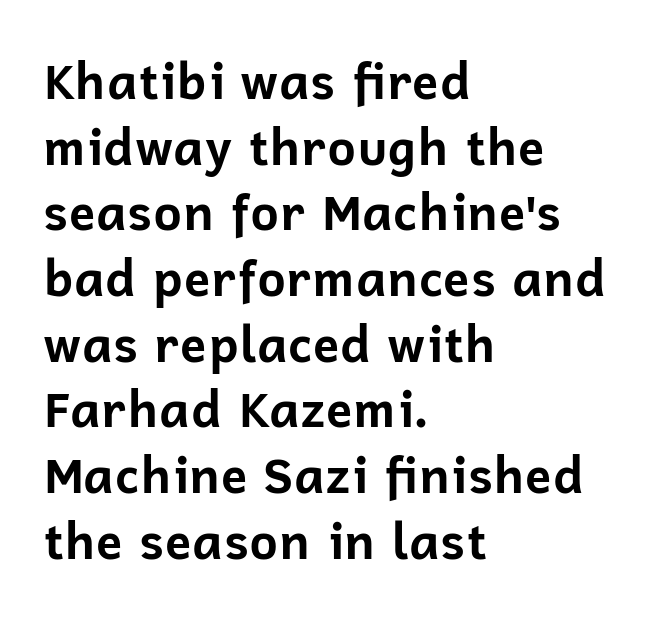
Q: Is the text bold? A: Yes.
Q: Is the text italic (slanted)? A: No, it is upright.
Q: Is the typeface a serif or a sans-serif typeface? A: Sans-serif.
Q: Is the text underlined? A: No.
Q: How is the paragraph aligned? A: Left-aligned.
Q: Is the spacing between letters normal or unusually wide? A: Normal.
Q: Is the spacing between lines tight, normal or loose? A: Normal.
Q: Width (condensed, normal, or wide)? A: Normal.
Q: Stroke contrast? A: Low.
Q: x-height? A: Medium.
Q: Monospaced? A: No.
